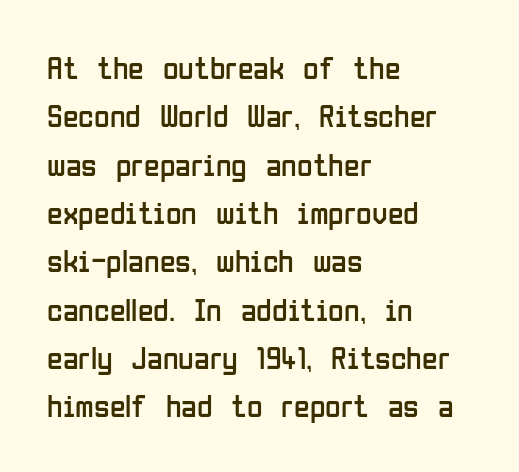
Q: Is the text bold? A: No.
Q: Is the text italic (slanted)? A: No, it is upright.
Q: Is the typeface a serif or a sans-serif typeface? A: Sans-serif.
Q: Is the text underlined? A: No.
Q: How is the paragraph aligned? A: Left-aligned.
Q: Is the spacing between letters normal or unusually wide? A: Normal.
Q: Is the spacing between lines tight, normal or loose? A: Normal.
Q: Width (condensed, normal, or wide)? A: Condensed.
Q: Stroke contrast? A: Low.
Q: x-height? A: Medium.
Q: Monospaced? A: No.
